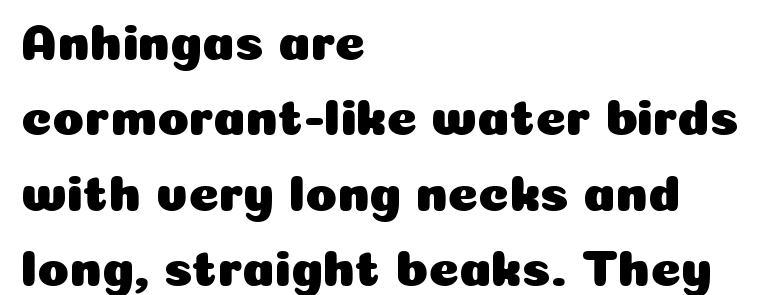
{"serif": "no", "italic": "no", "width": "normal", "stroke_contrast": "low", "x_height": "medium", "monospaced": "no", "underline": "no", "align": "left", "line_spacing": "normal", "line_spacing_ratio": 1.45, "letter_spacing": "normal", "letter_spacing_em": 0.0, "glyph_px": 52}
